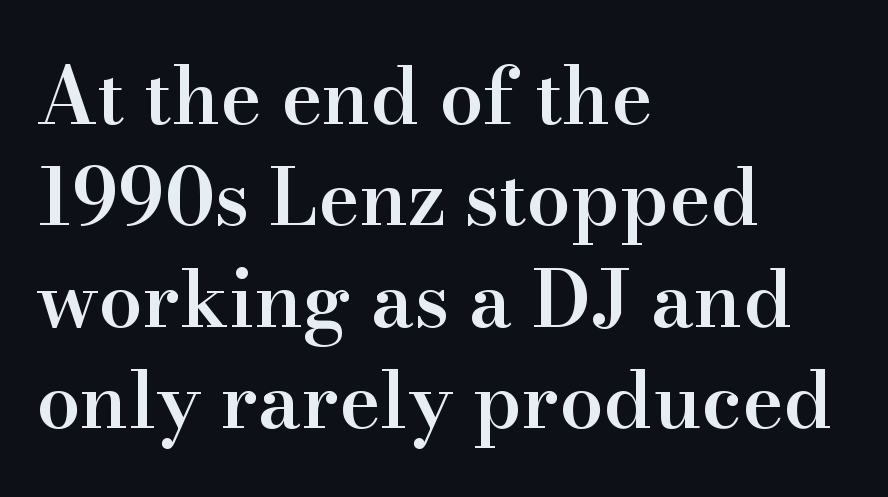
{"serif": "yes", "italic": "no", "bold": "semi", "weight": "semibold", "width": "normal", "stroke_contrast": "high", "x_height": "small", "monospaced": "no", "underline": "no", "align": "left", "line_spacing": "normal", "line_spacing_ratio": 1.3, "letter_spacing": "normal", "letter_spacing_em": 0.0, "glyph_px": 78}
